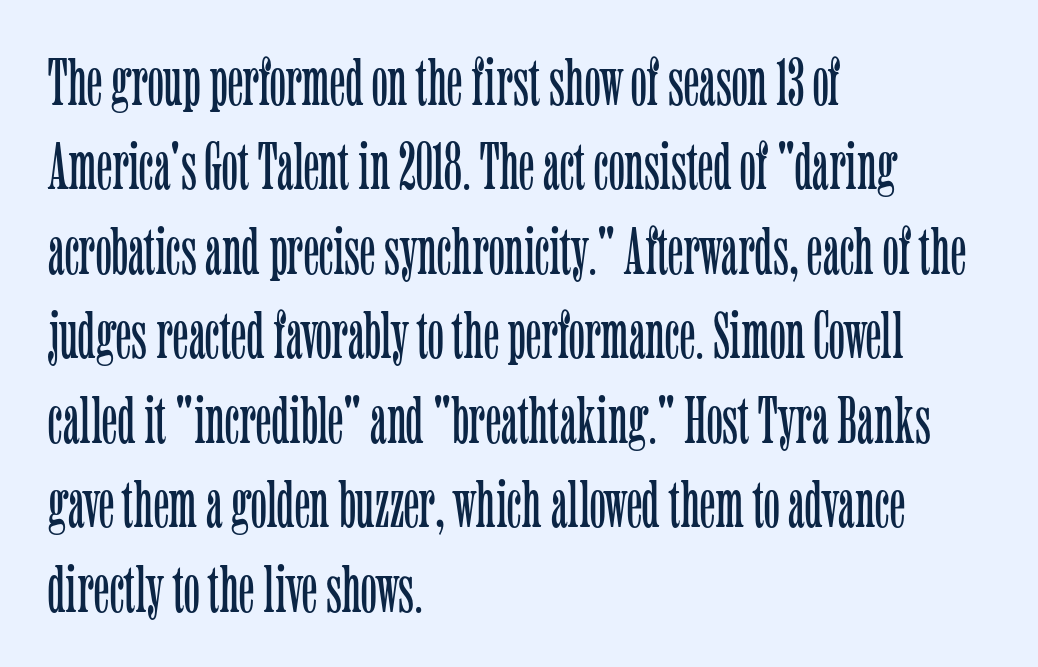
{"serif": "yes", "italic": "no", "bold": "no", "weight": "light", "width": "condensed", "stroke_contrast": "low", "x_height": "medium", "monospaced": "no", "underline": "no", "align": "left", "line_spacing": "normal", "line_spacing_ratio": 1.26, "letter_spacing": "normal", "letter_spacing_em": 0.0, "glyph_px": 67}
